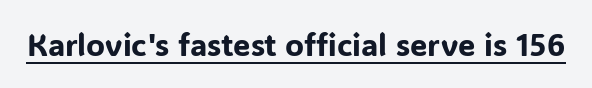
{"serif": "no", "italic": "no", "width": "normal", "stroke_contrast": "low", "x_height": "medium", "monospaced": "no", "underline": "yes", "letter_spacing": "normal", "letter_spacing_em": 0.0, "glyph_px": 31}
